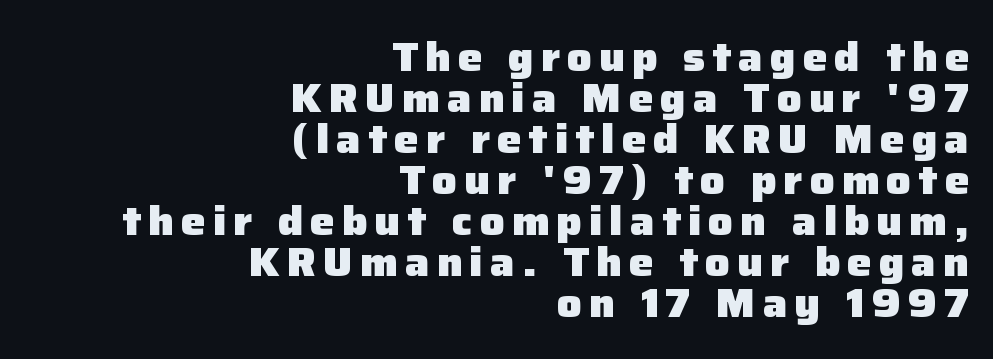
The image shows 41 px heavy sans-serif type, upright; set right-aligned, tight line spacing (1.0x), not underlined; low stroke contrast and a medium x-height.
